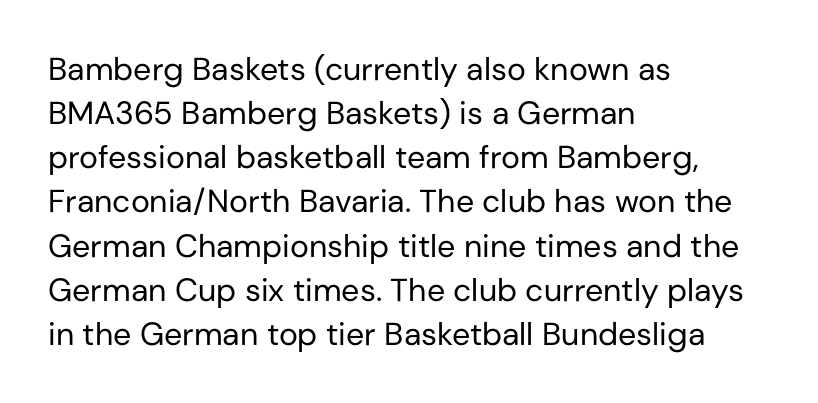
Q: Is the text bold? A: No.
Q: Is the text italic (slanted)? A: No, it is upright.
Q: Is the typeface a serif or a sans-serif typeface? A: Sans-serif.
Q: Is the text underlined? A: No.
Q: How is the paragraph aligned? A: Left-aligned.
Q: Is the spacing between letters normal or unusually wide? A: Normal.
Q: Is the spacing between lines tight, normal or loose? A: Normal.
Q: Width (condensed, normal, or wide)? A: Normal.
Q: Stroke contrast? A: Low.
Q: x-height? A: Medium.
Q: Monospaced? A: No.
